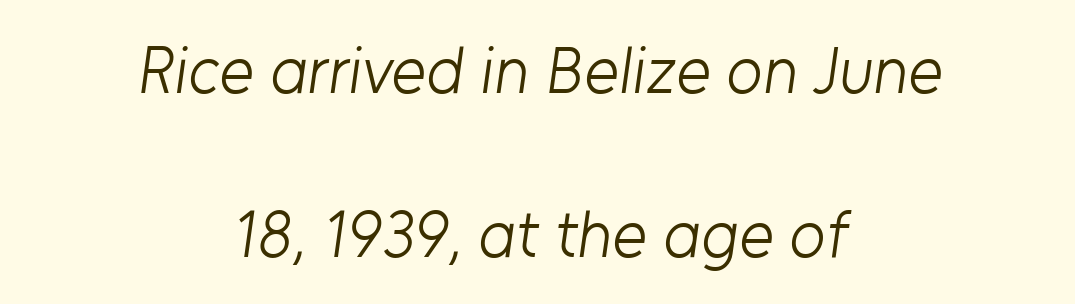
{"serif": "no", "bold": "no", "weight": "light", "width": "normal", "stroke_contrast": "low", "x_height": "medium", "monospaced": "no", "underline": "no", "align": "center", "line_spacing": "loose", "line_spacing_ratio": 2.48, "letter_spacing": "normal", "letter_spacing_em": 0.0, "glyph_px": 66}
